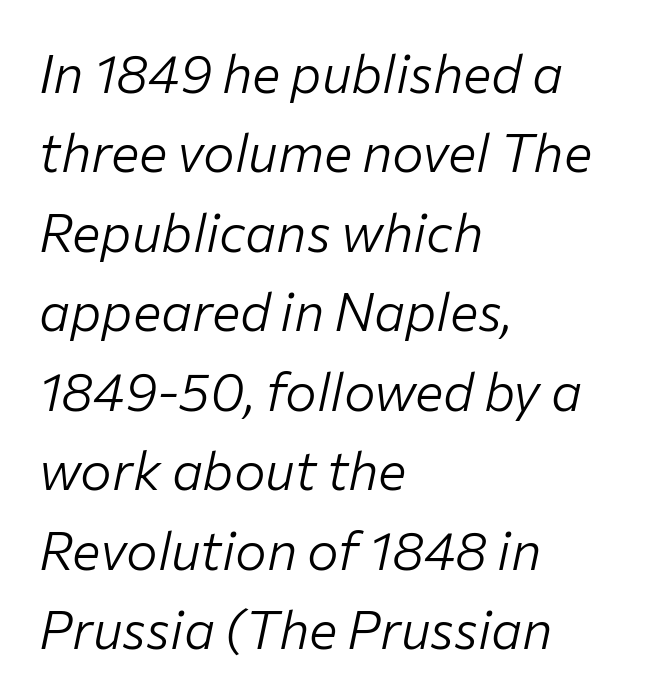
Notice how descenders clear the ascenders below comfortably — that's standard leading. Rendered with sloped, italic letterforms. Descender tails drop into unmarked territory. The rag falls on the right side of this text block. The strokes are not fattened; the text isn't bold.
